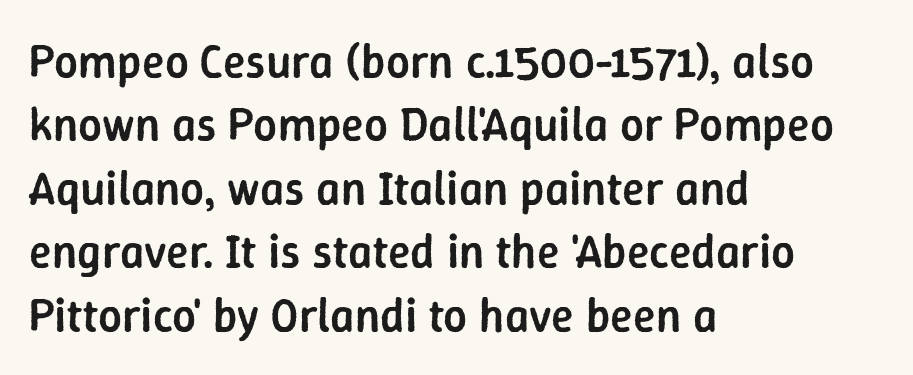
Q: Is the text bold? A: Semi-bold.
Q: Is the text italic (slanted)? A: No, it is upright.
Q: Is the typeface a serif or a sans-serif typeface? A: Sans-serif.
Q: Is the text underlined? A: No.
Q: How is the paragraph aligned? A: Left-aligned.
Q: Is the spacing between letters normal or unusually wide? A: Normal.
Q: Is the spacing between lines tight, normal or loose? A: Normal.
Q: Width (condensed, normal, or wide)? A: Normal.
Q: Stroke contrast? A: Low.
Q: x-height? A: Medium.
Q: Monospaced? A: No.
